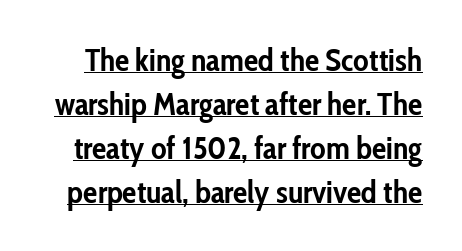
Each glyph is drawn with heavy, bold strokes. The face used here is a sans, in the tradition of grotesques and geometrics. Each word holds together tightly as a unit, with standard inter-letter gaps. Students, observe: this is what conventionally led text looks like.
